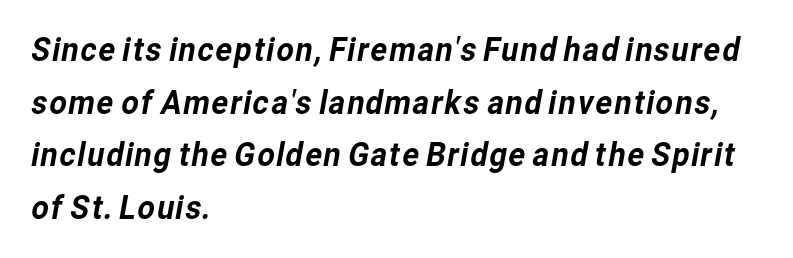
The image shows 34 px sans-serif type; set left-aligned, normal line spacing (1.55x), normal letter spacing, not underlined; low stroke contrast and a medium x-height.
